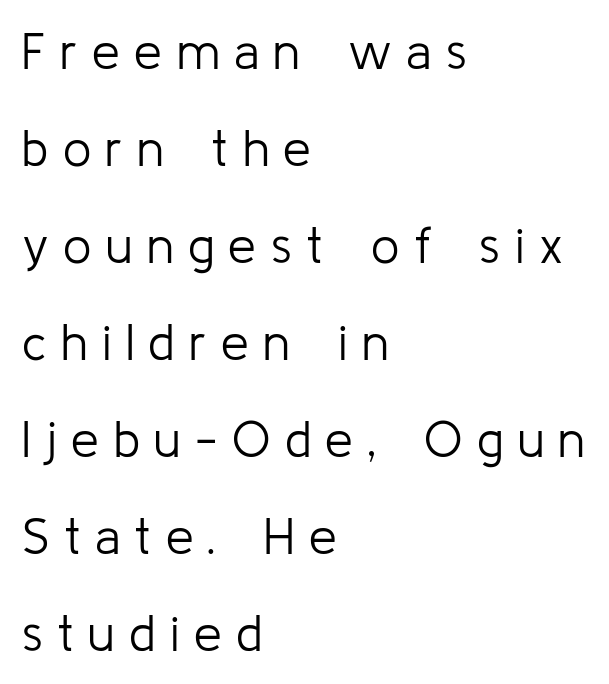
Lines of text with bare space underneath. Examine the stroke ends and you'll find no serifs. Letters have the restrained weight of plain body copy at most. The tracking jumps out immediately: characters are airy and widely separated. You can tell it's not italic because the verticals are truly vertical.
